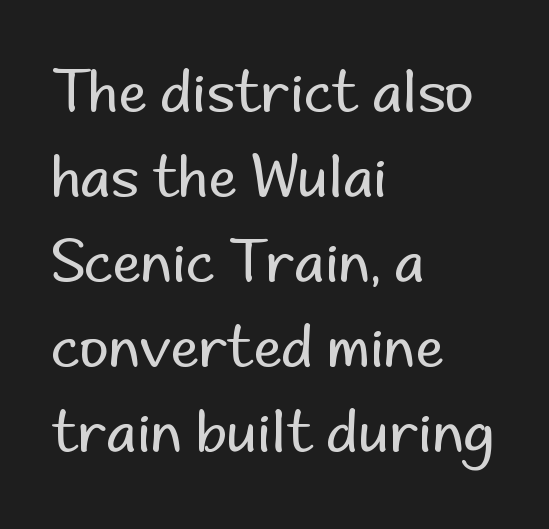
{"serif": "no", "italic": "no", "bold": "no", "weight": "regular", "width": "normal", "stroke_contrast": "low", "x_height": "small", "monospaced": "no", "underline": "no", "align": "left", "line_spacing": "normal", "line_spacing_ratio": 1.49, "letter_spacing": "normal", "letter_spacing_em": 0.0, "glyph_px": 57}
